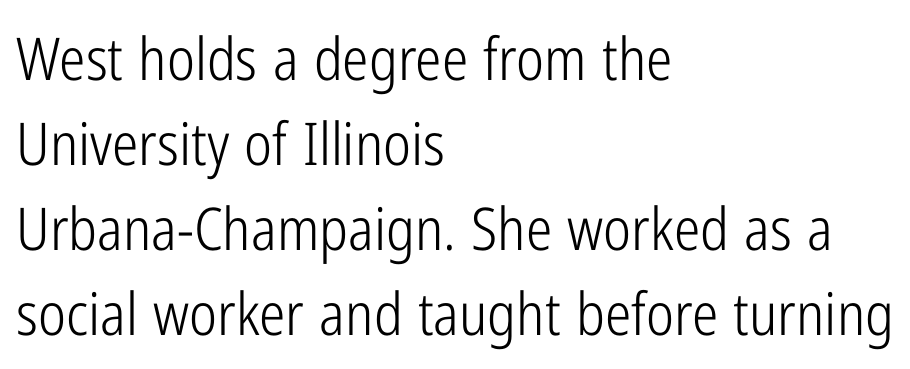
{"serif": "no", "italic": "no", "bold": "no", "weight": "light", "width": "condensed", "stroke_contrast": "low", "x_height": "medium", "monospaced": "no", "underline": "no", "align": "left", "line_spacing": "normal", "line_spacing_ratio": 1.44, "letter_spacing": "normal", "letter_spacing_em": 0.0, "glyph_px": 59}
